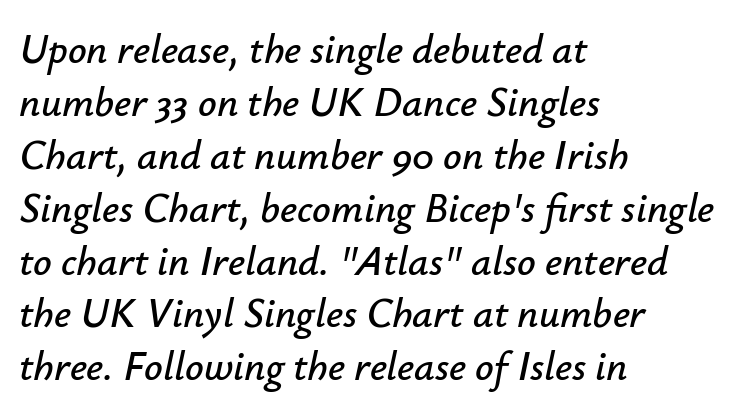
Standard letterfit; no display-style spreading of the glyphs. Quick note: underline off. The setting favours the left margin, as ordinary paragraphs usually do. Here the designer chose a conventional face with non-uniform glyph widths.
